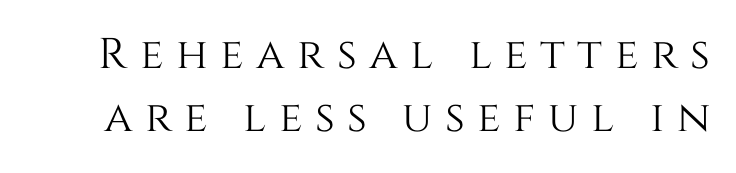
Q: Is the text italic (slanted)? A: No, it is upright.
Q: Is the text underlined? A: No.
Q: Is the spacing between letters normal or unusually wide? A: Unusually wide.
Q: Is the spacing between lines tight, normal or loose? A: Normal.
Q: Width (condensed, normal, or wide)? A: Normal.
Q: Stroke contrast? A: Medium.
Q: x-height? A: Large.
Q: Monospaced? A: No.
